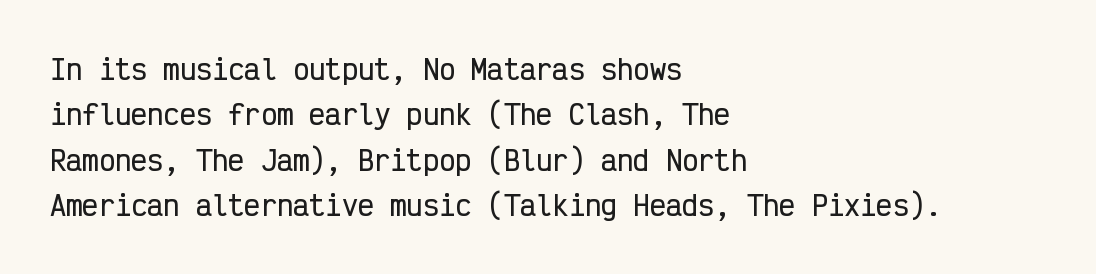
Q: Is the text italic (slanted)? A: No, it is upright.
Q: Is the text underlined? A: No.
Q: How is the paragraph aligned? A: Left-aligned.
Q: Is the spacing between letters normal or unusually wide? A: Normal.
Q: Is the spacing between lines tight, normal or loose? A: Normal.
